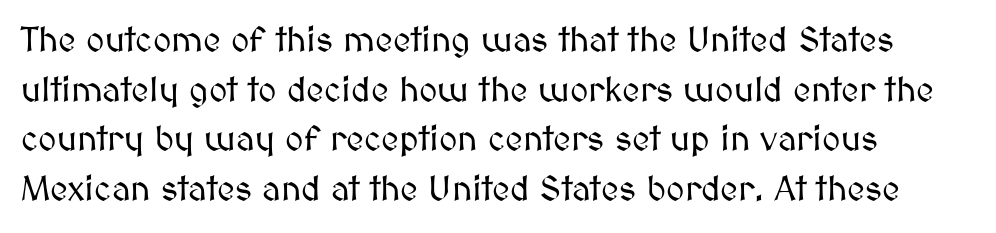
Q: Is the text italic (slanted)? A: No, it is upright.
Q: Is the text underlined? A: No.
Q: How is the paragraph aligned? A: Left-aligned.
Q: Is the spacing between letters normal or unusually wide? A: Normal.
Q: Is the spacing between lines tight, normal or loose? A: Normal.
Q: Width (condensed, normal, or wide)? A: Normal.
Q: Stroke contrast? A: Medium.
Q: x-height? A: Medium.
Q: Monospaced? A: No.
